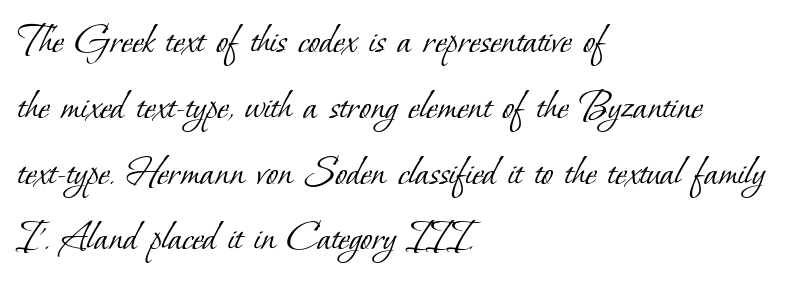
{"serif": "yes", "bold": "no", "weight": "light", "width": "normal", "stroke_contrast": "low", "x_height": "small", "monospaced": "no", "underline": "no", "align": "left", "line_spacing": "normal", "line_spacing_ratio": 1.53, "letter_spacing": "normal", "letter_spacing_em": 0.0, "glyph_px": 43}
